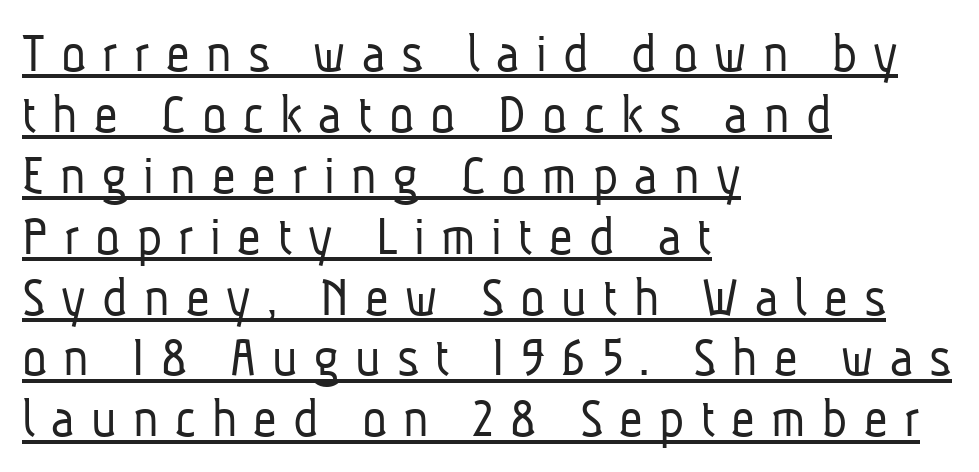
The image shows 58 px light, condensed sans-serif type; set left-aligned, tight line spacing (1.05x), unusually wide letter spacing (+0.28 em), underlined; low stroke contrast and a medium x-height.
